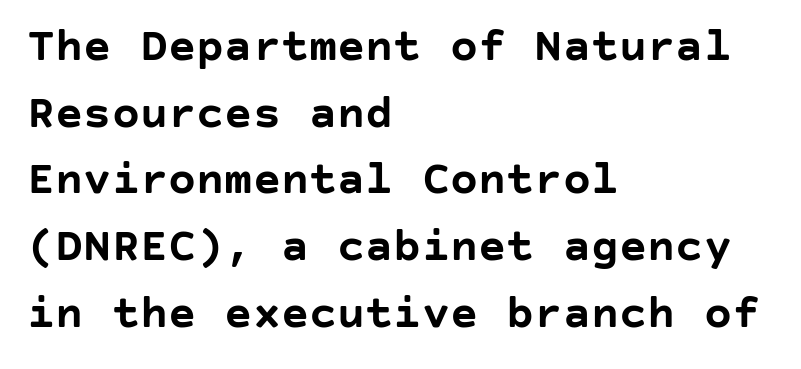
The image shows 47 px semibold sans-serif type, upright; set left-aligned, normal line spacing (1.42x), normal letter spacing, not underlined; low stroke contrast and a large x-height.
